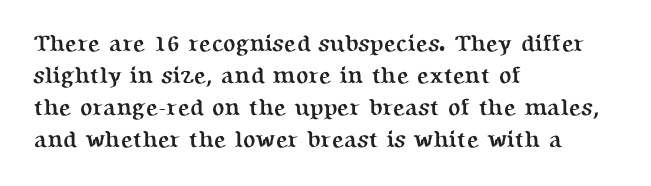
Q: Is the text bold? A: Yes.
Q: Is the text italic (slanted)? A: No, it is upright.
Q: Is the text underlined? A: No.
Q: How is the paragraph aligned? A: Left-aligned.
Q: Is the spacing between letters normal or unusually wide? A: Normal.
Q: Is the spacing between lines tight, normal or loose? A: Normal.
